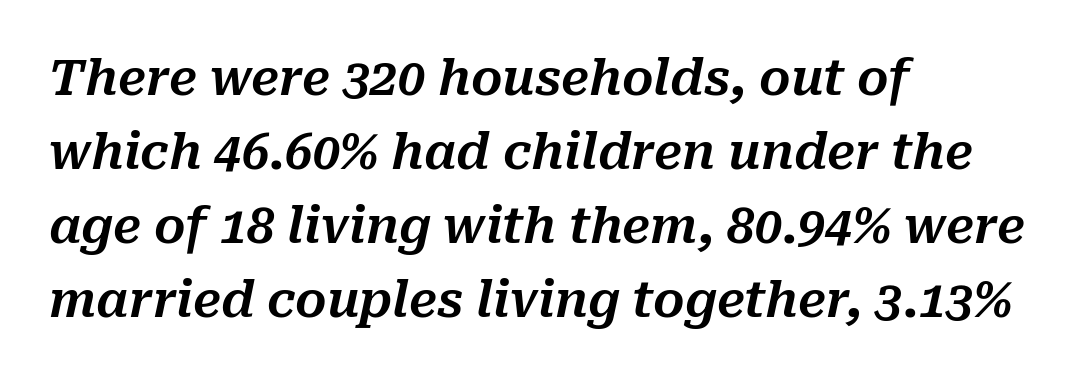
Q: Is the text italic (slanted)? A: Yes, it leans right by about 10 degrees.
Q: Is the text underlined? A: No.
Q: How is the paragraph aligned? A: Left-aligned.
Q: Is the spacing between letters normal or unusually wide? A: Normal.
Q: Is the spacing between lines tight, normal or loose? A: Normal.
Q: Width (condensed, normal, or wide)? A: Normal.
Q: Stroke contrast? A: Medium.
Q: x-height? A: Medium.
Q: Monospaced? A: No.
